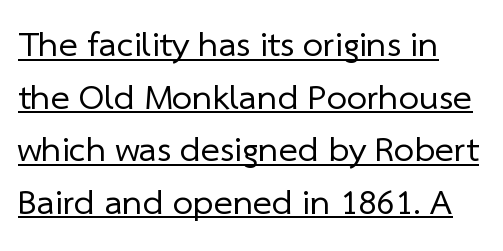
Font category for this specimen: sans-serif. Decoration check: the copy is underlined. These lines are rendered in a variable-pitch font. Successive baselines arrive at the customary interval.
